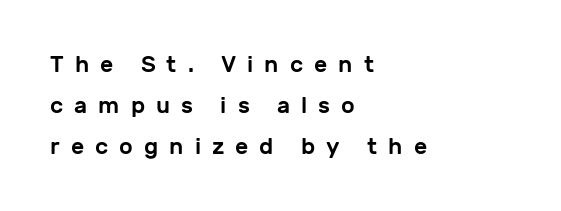
Q: Is the text italic (slanted)? A: No, it is upright.
Q: Is the text underlined? A: No.
Q: How is the paragraph aligned? A: Left-aligned.
Q: Is the spacing between letters normal or unusually wide? A: Unusually wide.
